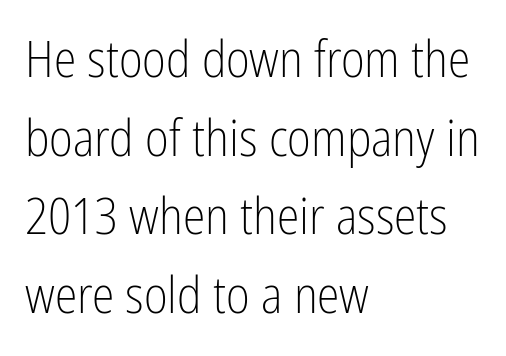
Q: Is the text bold? A: No.
Q: Is the text italic (slanted)? A: No, it is upright.
Q: Is the typeface a serif or a sans-serif typeface? A: Sans-serif.
Q: Is the text underlined? A: No.
Q: How is the paragraph aligned? A: Left-aligned.
Q: Is the spacing between letters normal or unusually wide? A: Normal.
Q: Is the spacing between lines tight, normal or loose? A: Normal.
Q: Width (condensed, normal, or wide)? A: Condensed.
Q: Stroke contrast? A: Low.
Q: x-height? A: Medium.
Q: Monospaced? A: No.
